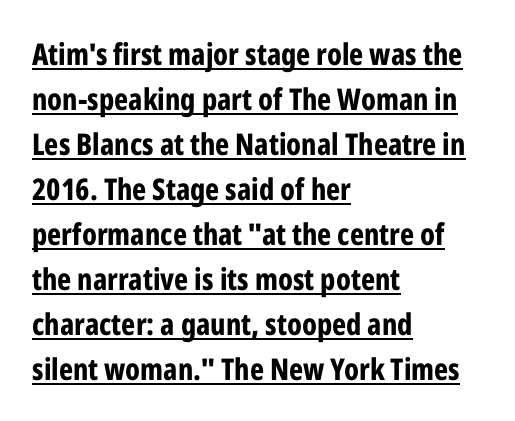
{"serif": "no", "italic": "no", "bold": "yes", "weight": "bold", "width": "condensed", "stroke_contrast": "low", "x_height": "medium", "monospaced": "no", "underline": "yes", "align": "left", "line_spacing": "normal", "line_spacing_ratio": 1.5, "letter_spacing": "normal", "letter_spacing_em": 0.0, "glyph_px": 30}
